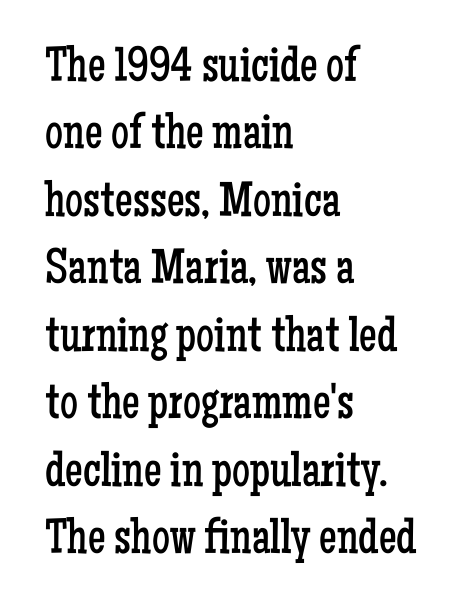
The image shows 50 px regular-weight, condensed serif type, upright; set left-aligned, normal line spacing (1.35x), normal letter spacing, not underlined; low stroke contrast and a medium x-height.
